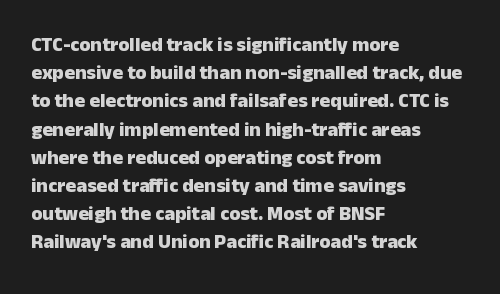
{"italic": "no", "bold": "yes", "underline": "no", "align": "left", "line_spacing": "normal", "line_spacing_ratio": 1.41, "letter_spacing": "normal", "letter_spacing_em": 0.0, "glyph_px": 20}
